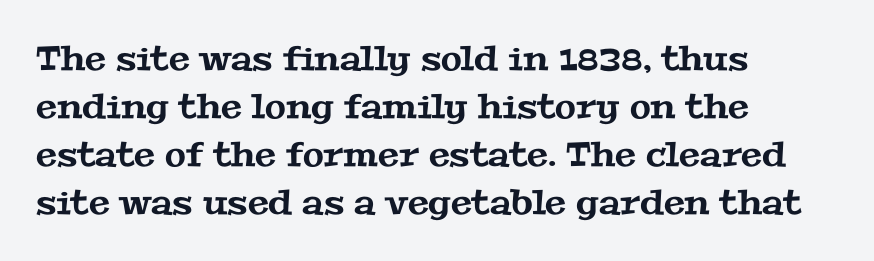
The image shows 34 px wide serif type; set left-aligned, normal line spacing (1.41x), normal letter spacing, not underlined; medium stroke contrast and a medium x-height.
